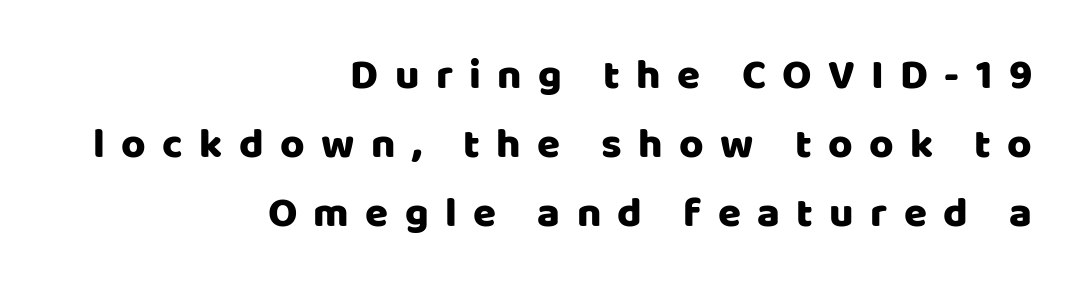
{"serif": "no", "italic": "no", "width": "normal", "stroke_contrast": "low", "x_height": "large", "monospaced": "no", "underline": "no", "align": "right", "line_spacing": "normal", "line_spacing_ratio": 1.64, "letter_spacing": "wide", "letter_spacing_em": 0.39, "glyph_px": 42}
